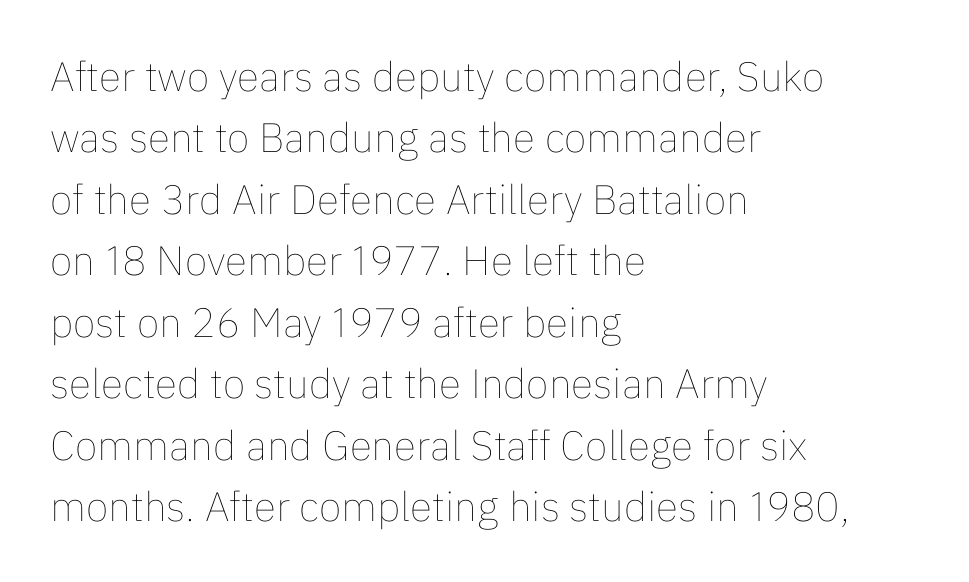
{"italic": "no", "bold": "no", "weight": "thin", "width": "normal", "stroke_contrast": "low", "x_height": "medium", "monospaced": "no", "underline": "no", "align": "left", "line_spacing": "normal", "line_spacing_ratio": 1.5, "letter_spacing": "normal", "letter_spacing_em": 0.0, "glyph_px": 41}
